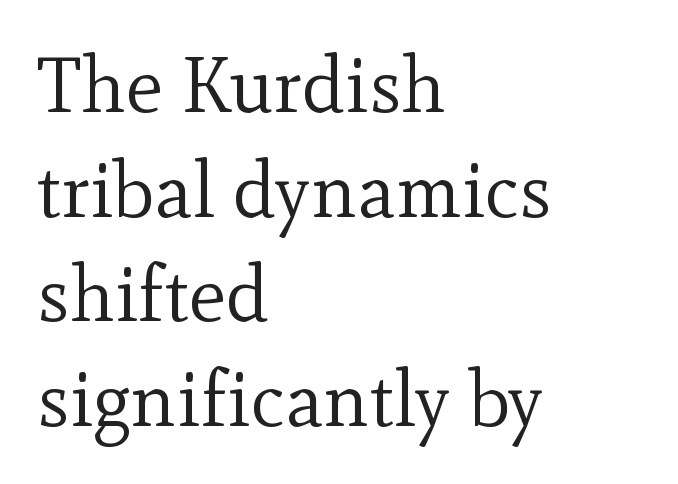
The image shows 78 px regular-weight serif type, upright; set left-aligned, normal line spacing (1.34x), normal letter spacing, not underlined; a small x-height.
